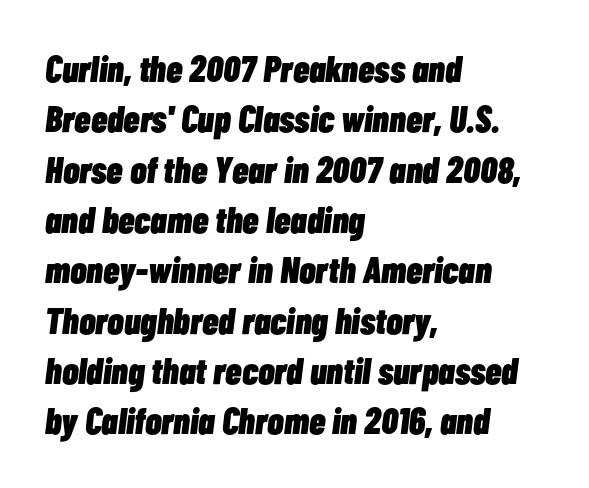
Q: Is the text bold? A: Yes.
Q: Is the text italic (slanted)? A: Yes, it leans right by about 7 degrees.
Q: Is the text underlined? A: No.
Q: How is the paragraph aligned? A: Left-aligned.
Q: Is the spacing between letters normal or unusually wide? A: Normal.
Q: Is the spacing between lines tight, normal or loose? A: Normal.
Q: Width (condensed, normal, or wide)? A: Condensed.
Q: Stroke contrast? A: Low.
Q: x-height? A: Medium.
Q: Monospaced? A: No.
